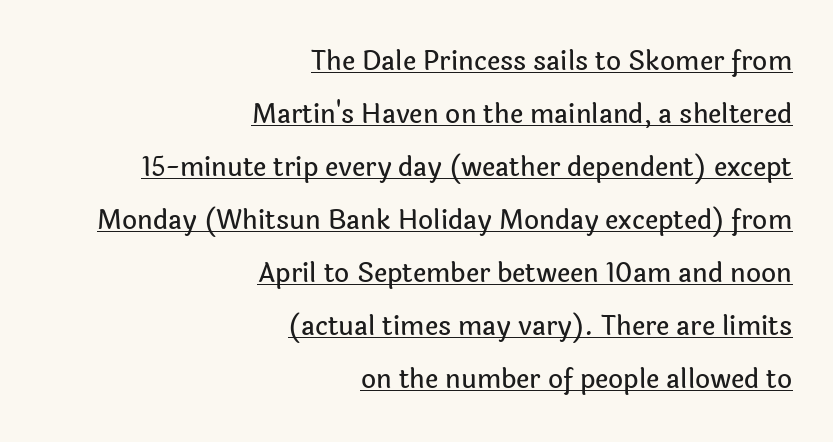
Q: Is the text italic (slanted)? A: No, it is upright.
Q: Is the text underlined? A: Yes.
Q: How is the paragraph aligned? A: Right-aligned.
Q: Is the spacing between letters normal or unusually wide? A: Normal.
Q: Is the spacing between lines tight, normal or loose? A: Loose.
